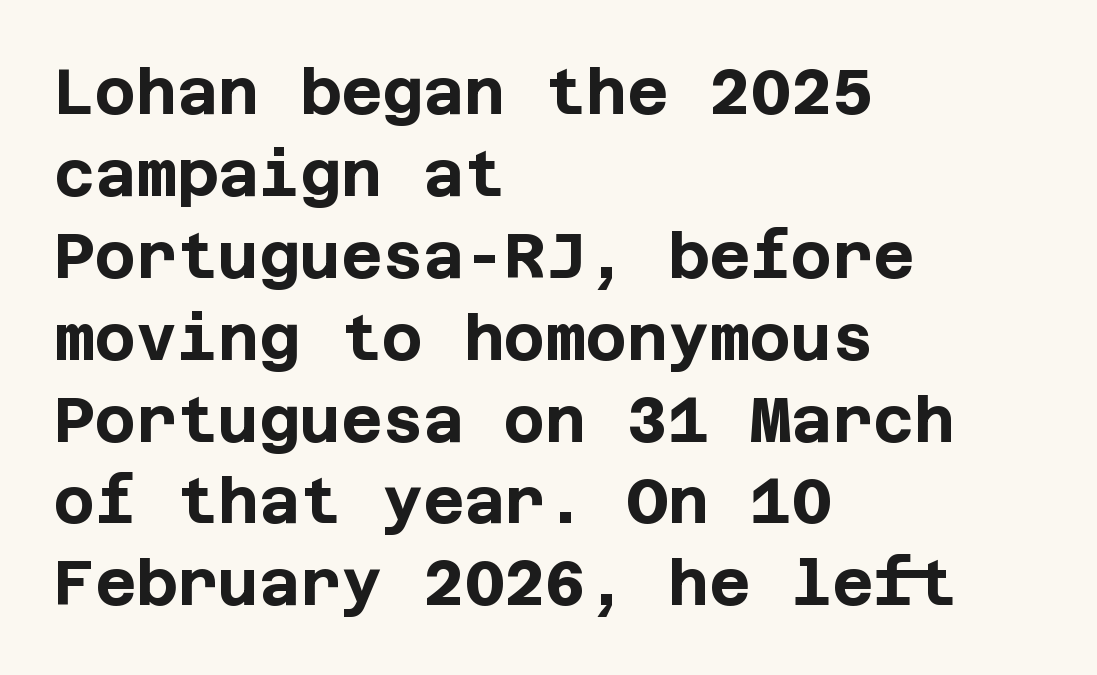
{"serif": "no", "italic": "no", "bold": "yes", "weight": "bold", "width": "normal", "stroke_contrast": "low", "x_height": "large", "underline": "no", "align": "left", "line_spacing": "normal", "line_spacing_ratio": 1.3, "letter_spacing": "normal", "letter_spacing_em": 0.0, "glyph_px": 63}
